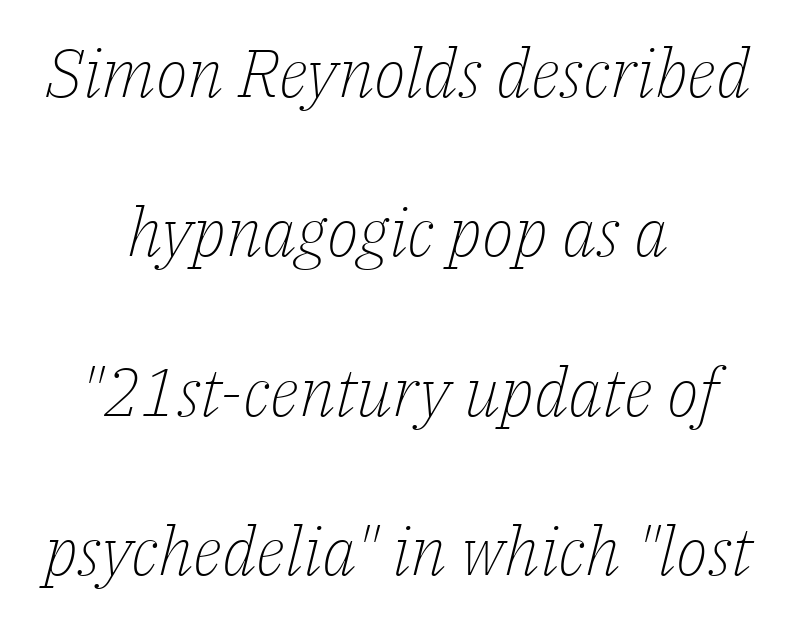
The image shows 67 px light serif type, italic (leaning right); set centered, loose line spacing (2.38x), normal letter spacing, not underlined; low stroke contrast and a medium x-height.
